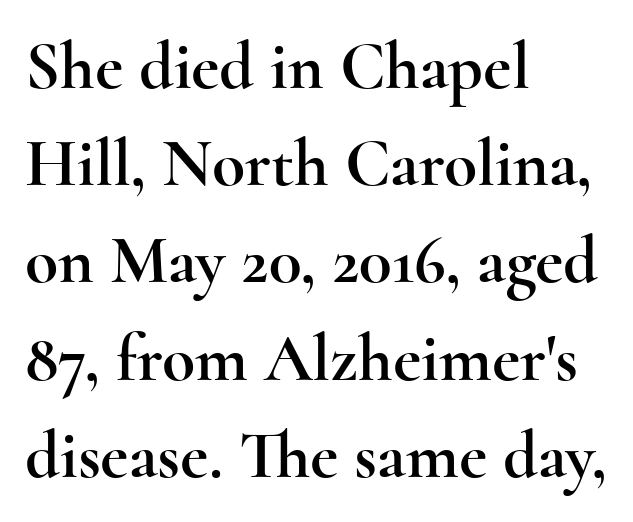
{"serif": "yes", "italic": "no", "width": "wide", "x_height": "small", "monospaced": "no", "underline": "no", "align": "left", "line_spacing": "normal", "line_spacing_ratio": 1.43, "letter_spacing": "normal", "letter_spacing_em": 0.0, "glyph_px": 68}
